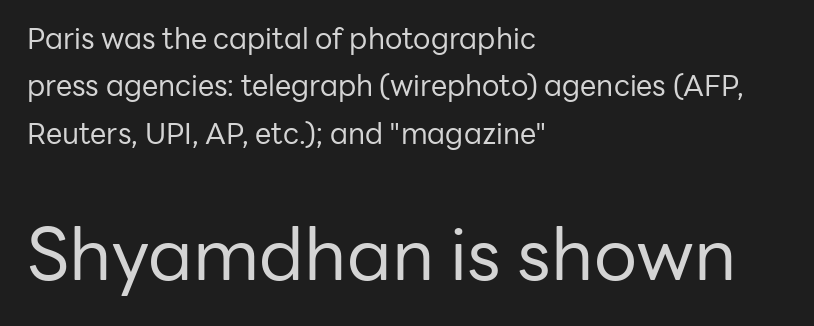
Q: Is the text bold? A: No.
Q: Is the text italic (slanted)? A: No, it is upright.
Q: Is the typeface a serif or a sans-serif typeface? A: Sans-serif.
Q: Is the text underlined? A: No.
Q: How is the paragraph aligned? A: Left-aligned.
Q: Is the spacing between letters normal or unusually wide? A: Normal.
Q: Is the spacing between lines tight, normal or loose? A: Normal.
Q: Which block of text is set in a larger size, the first (top) or the second (bottom)? A: The second (bottom) one.
Q: Width (condensed, normal, or wide)? A: Normal.
Q: Stroke contrast? A: Low.
Q: x-height? A: Medium.
Q: Monospaced? A: No.
